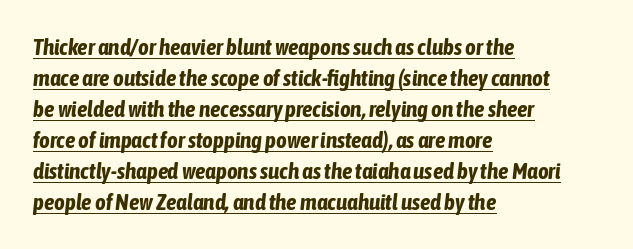
The image shows 23 px bold type, italic (leaning right); set left-aligned, normal line spacing (1.35x), normal letter spacing, underlined.
